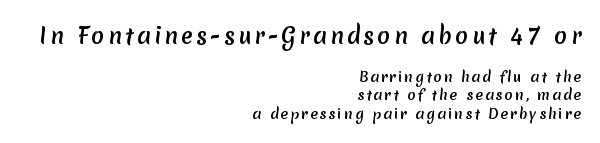
The image shows 22 px text type; set right-aligned, normal line spacing (1.32x), not underlined; the first (top) block is 1.57x larger.
